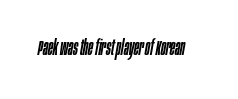
The image shows 21 px text type, italic (leaning right); set normal letter spacing, not underlined.
